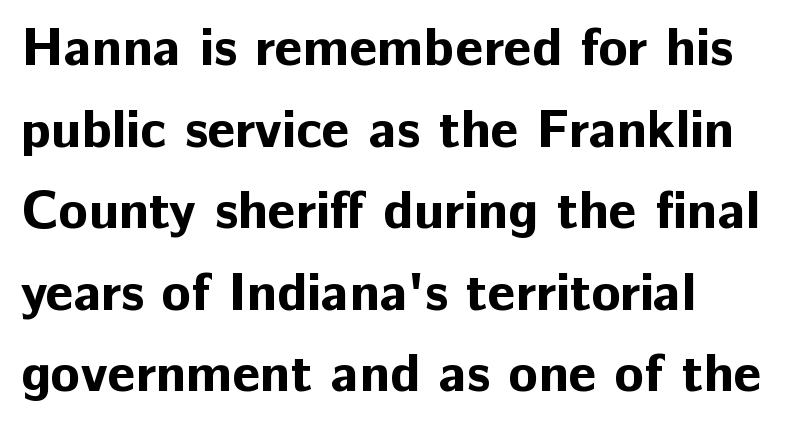
{"serif": "no", "italic": "no", "bold": "yes", "weight": "bold", "width": "normal", "stroke_contrast": "low", "x_height": "medium", "monospaced": "no", "underline": "no", "align": "left", "line_spacing": "normal", "line_spacing_ratio": 1.51, "letter_spacing": "normal", "letter_spacing_em": 0.0, "glyph_px": 54}
